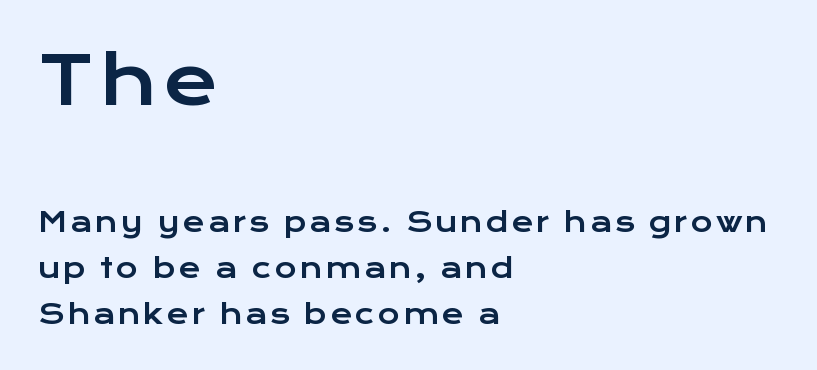
Q: Is the text italic (slanted)? A: No, it is upright.
Q: Is the typeface a serif or a sans-serif typeface? A: Sans-serif.
Q: Is the text underlined? A: No.
Q: How is the paragraph aligned? A: Left-aligned.
Q: Is the spacing between lines tight, normal or loose? A: Normal.
Q: Which block of text is set in a larger size, the first (top) or the second (bottom)? A: The first (top) one.
Q: Width (condensed, normal, or wide)? A: Wide.
Q: Stroke contrast? A: Low.
Q: x-height? A: Medium.
Q: Monospaced? A: No.
